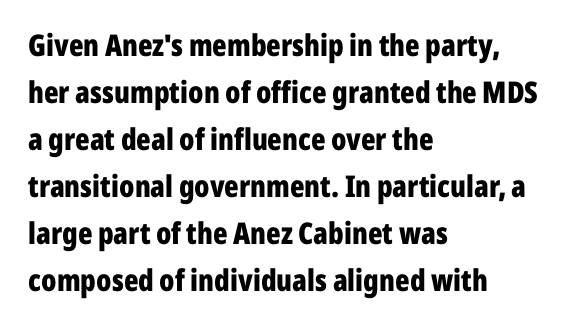
{"serif": "no", "italic": "no", "bold": "yes", "weight": "bold", "width": "condensed", "stroke_contrast": "low", "x_height": "medium", "monospaced": "no", "underline": "no", "align": "left", "line_spacing": "normal", "line_spacing_ratio": 1.57, "letter_spacing": "normal", "letter_spacing_em": 0.0, "glyph_px": 30}
